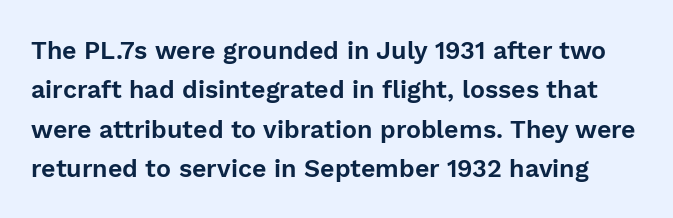
The letters stand straight up with perfectly vertical stems. The line-height multiplier appears to be the usual default. The string is rendered with underlining switched off. Students, note that the glyphs here touch the page at normal intervals.
